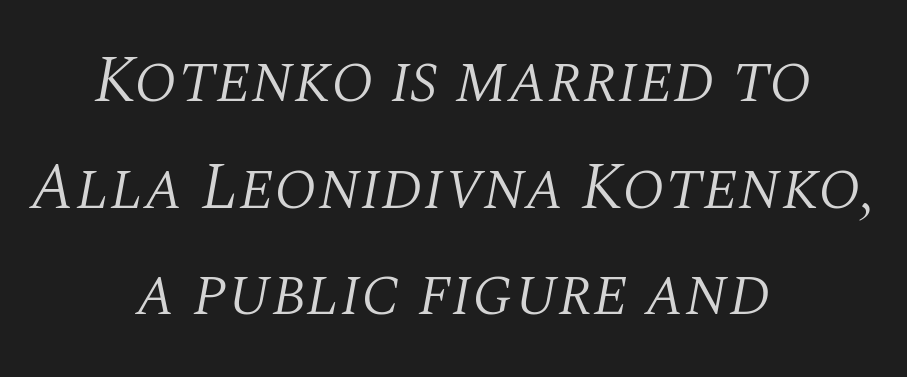
A serif font was chosen for this passage. Characters are canted at an angle relative to the baseline's perpendicular. The designer left line spacing at the default. Letters rest on an invisible, unmarked baseline. The paragraph shown floats in the horizontal middle.
